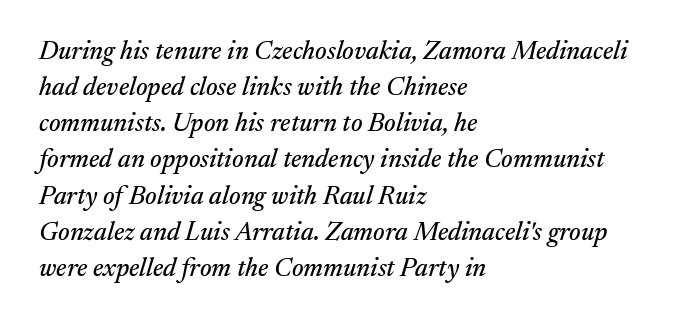
The image shows 26 px text type, italic (leaning right); set left-aligned, normal line spacing (1.39x), normal letter spacing, not underlined.
